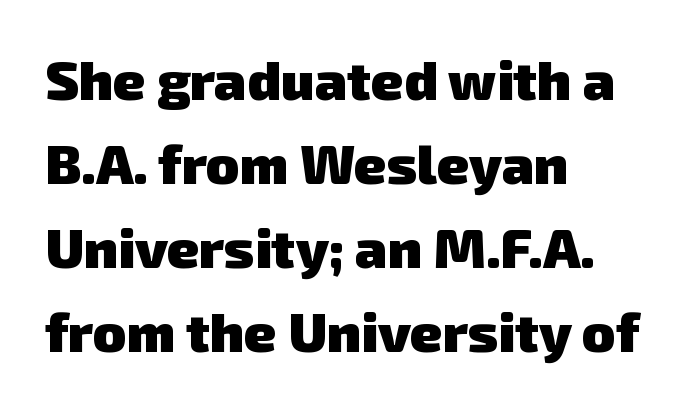
Q: Is the text bold? A: Yes.
Q: Is the typeface a serif or a sans-serif typeface? A: Sans-serif.
Q: Is the text underlined? A: No.
Q: How is the paragraph aligned? A: Left-aligned.
Q: Is the spacing between letters normal or unusually wide? A: Normal.
Q: Is the spacing between lines tight, normal or loose? A: Normal.
Q: Width (condensed, normal, or wide)? A: Normal.
Q: Stroke contrast? A: Low.
Q: x-height? A: Medium.
Q: Monospaced? A: No.
